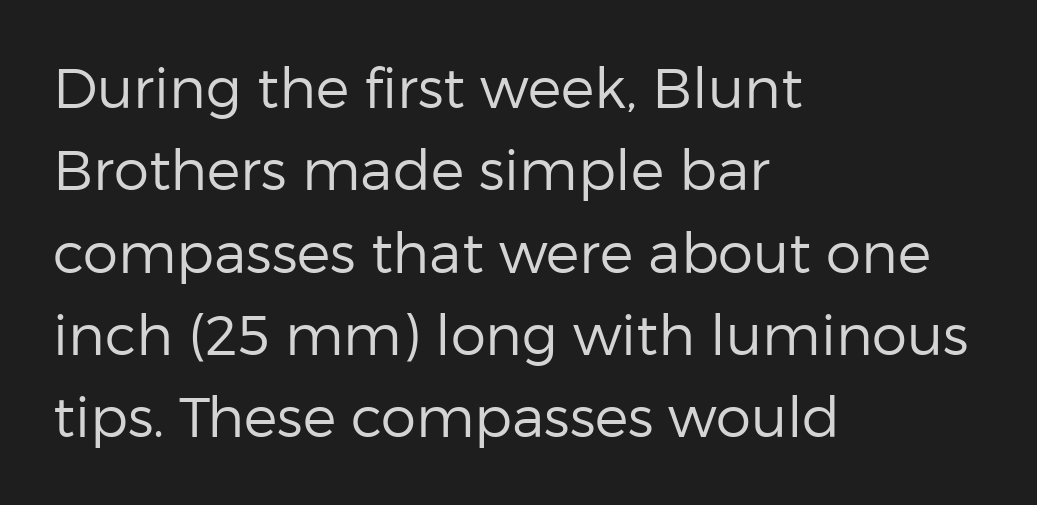
Compared with typical paragraphs, the rows here are spaced about the same. This sample uses plain, unmodified letter spacing. Leftover space on each line is placed entirely after the last word. Here the designer chose a conventional face with non-uniform glyph widths. No letter is thick-stroked: the sample isn't bold.
